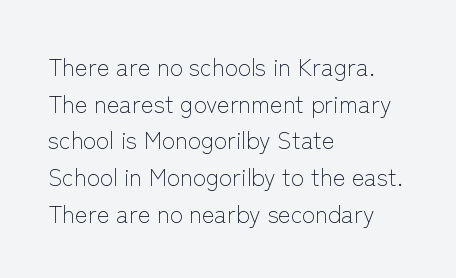
Standard letterfit; no display-style spreading of the glyphs. No chunkiness to these letters — they're not bold. This is roman type, the default non-slanted kind. Does the copy run flush right? No — it runs flush left.
